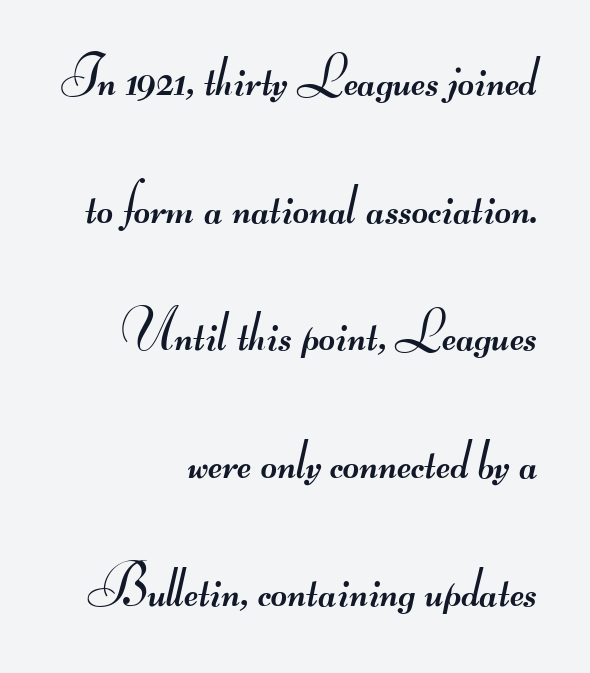
The typeface has the unassuming heft of standard copy or less. Nobody touched the tracking dial on this one. The text block is weighted toward the right margin, trailing off unevenly leftward. Each letter keeps its own natural width here, so spacing adapts to shape. Serif or sans? Sans — the stroke terminals are bare.
